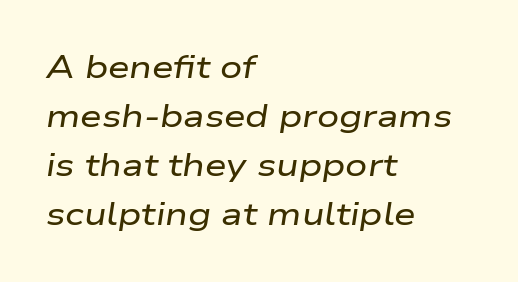
{"italic": "yes", "lean": "right", "slant_degrees": 9, "width": "wide", "stroke_contrast": "low", "x_height": "medium", "monospaced": "no", "underline": "no", "align": "left", "line_spacing": "normal", "line_spacing_ratio": 1.58, "letter_spacing": "normal", "letter_spacing_em": 0.0, "glyph_px": 31}
